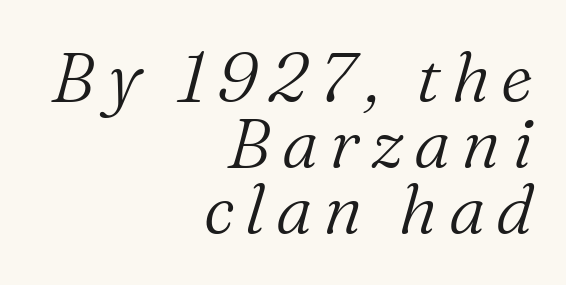
The image shows 69 px light serif type, italic (leaning right); set right-aligned, tight line spacing (0.96x), not underlined; medium stroke contrast and a medium x-height.
